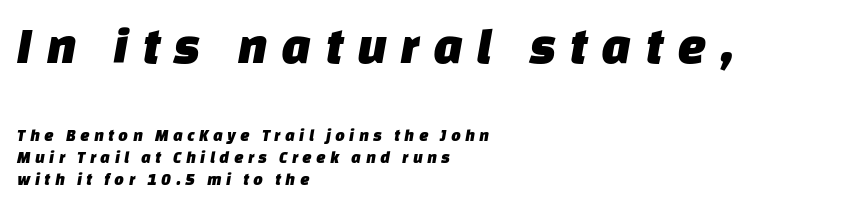
Q: Is the typeface a serif or a sans-serif typeface? A: Sans-serif.
Q: Is the text underlined? A: No.
Q: How is the paragraph aligned? A: Left-aligned.
Q: Is the spacing between letters normal or unusually wide? A: Unusually wide.
Q: Is the spacing between lines tight, normal or loose? A: Normal.
Q: Which block of text is set in a larger size, the first (top) or the second (bottom)? A: The first (top) one.
Q: Width (condensed, normal, or wide)? A: Normal.
Q: Stroke contrast? A: Low.
Q: x-height? A: Large.
Q: Monospaced? A: No.
